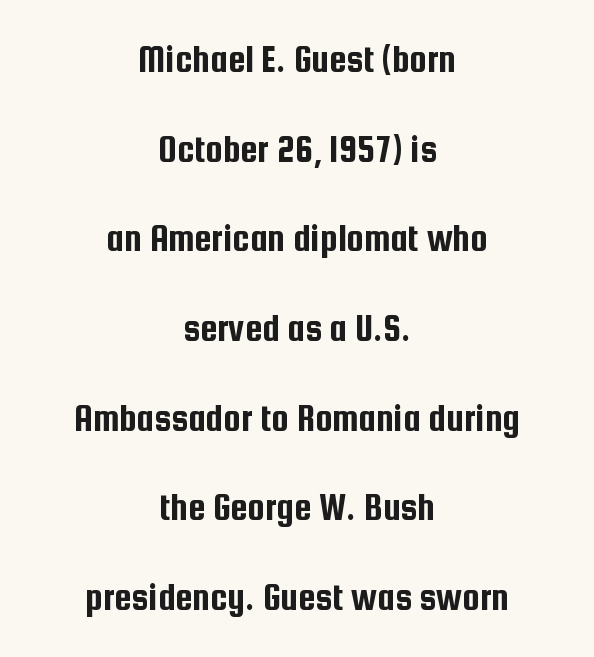
{"serif": "no", "italic": "no", "width": "condensed", "stroke_contrast": "low", "x_height": "medium", "monospaced": "no", "underline": "no", "align": "center", "line_spacing": "loose", "line_spacing_ratio": 2.3, "letter_spacing": "normal", "letter_spacing_em": 0.0, "glyph_px": 39}
